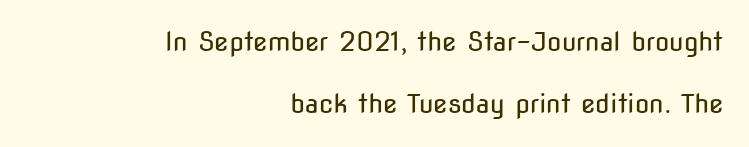
Every row of glyphs terminates at an identical x-position on the right. Rule under the text: the space is simply empty. Bold? No — there's no thickening of the strokes. The passage shown stacks its lines with a broad gap. Upright lettering throughout.
